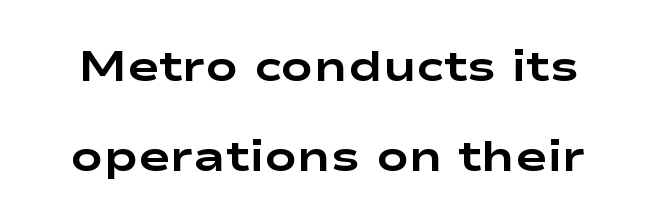
The image shows 43 px bold, wide sans-serif type, upright; set loose line spacing (2.09x), normal letter spacing, not underlined; low stroke contrast and a medium x-height.
